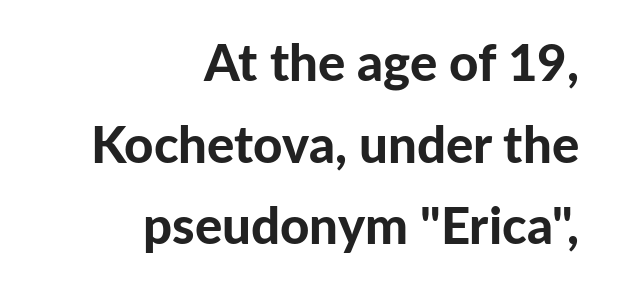
Q: Is the text bold? A: Yes.
Q: Is the text italic (slanted)? A: No, it is upright.
Q: Is the typeface a serif or a sans-serif typeface? A: Sans-serif.
Q: Is the text underlined? A: No.
Q: How is the paragraph aligned? A: Right-aligned.
Q: Is the spacing between letters normal or unusually wide? A: Normal.
Q: Is the spacing between lines tight, normal or loose? A: Normal.
Q: Width (condensed, normal, or wide)? A: Normal.
Q: Stroke contrast? A: Low.
Q: x-height? A: Medium.
Q: Monospaced? A: No.
